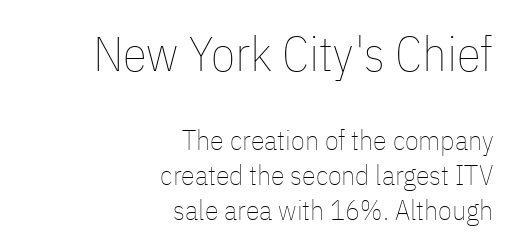
{"italic": "no", "bold": "no", "weight": "thin", "width": "condensed", "stroke_contrast": "low", "x_height": "medium", "monospaced": "no", "underline": "no", "align": "right", "line_spacing": "normal", "line_spacing_ratio": 1.26, "letter_spacing": "normal", "letter_spacing_em": 0.0, "larger_block": "first", "size_ratio": 1.75, "glyph_px": 49}
